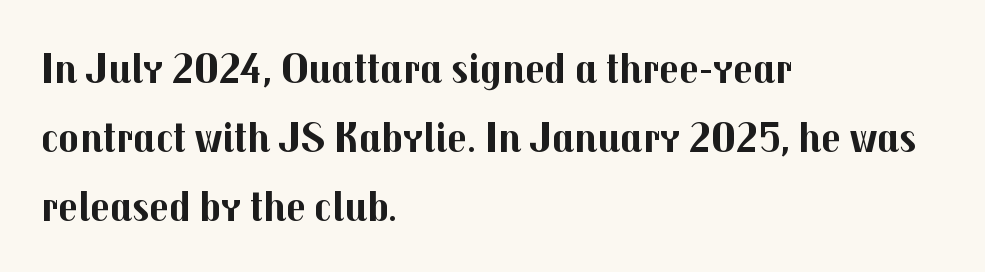
Q: Is the text bold? A: Yes.
Q: Is the text italic (slanted)? A: No, it is upright.
Q: Is the typeface a serif or a sans-serif typeface? A: Sans-serif.
Q: Is the text underlined? A: No.
Q: How is the paragraph aligned? A: Left-aligned.
Q: Is the spacing between letters normal or unusually wide? A: Normal.
Q: Is the spacing between lines tight, normal or loose? A: Normal.
Q: Width (condensed, normal, or wide)? A: Normal.
Q: Stroke contrast? A: Medium.
Q: x-height? A: Medium.
Q: Monospaced? A: No.
